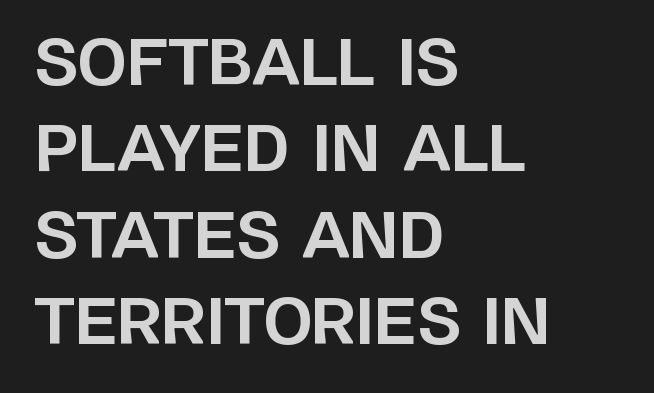
The tracking reads as untouched default to a designer's eye. Does the type have serifs? No, each stem ends abruptly. Varying glyph widths throughout — classic text-font behaviour. Ordinary non-slanted type is in use. The strip under each line holds only bare page. The lines are quadded left.
